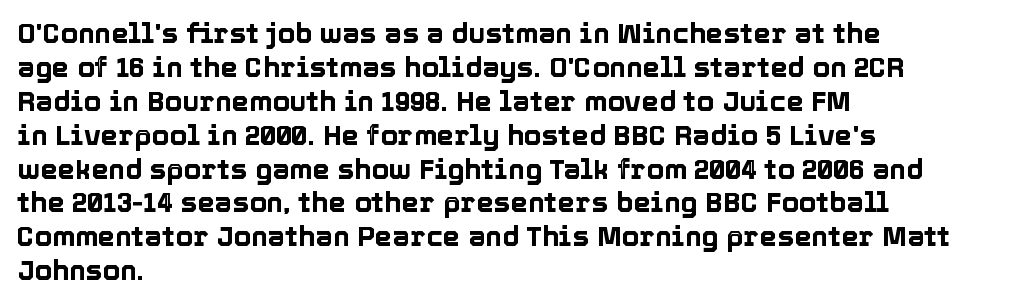
{"italic": "no", "width": "normal", "x_height": "medium", "monospaced": "no", "underline": "no", "align": "left", "line_spacing_ratio": 1.21, "letter_spacing": "normal", "letter_spacing_em": 0.0, "glyph_px": 28}
